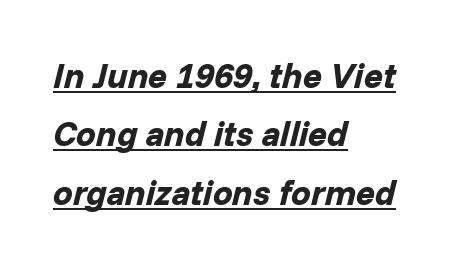
The image shows 35 px bold type, italic (leaning right); set left-aligned, normal line spacing (1.67x), normal letter spacing, underlined; low stroke contrast and a medium x-height.
